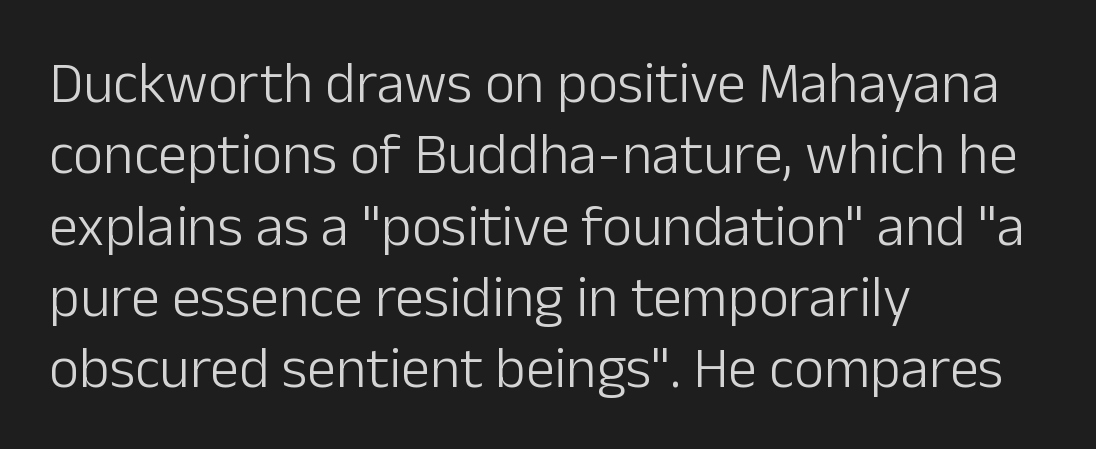
{"serif": "no", "italic": "no", "bold": "no", "weight": "light", "width": "normal", "stroke_contrast": "low", "x_height": "medium", "monospaced": "no", "underline": "no", "align": "left", "line_spacing_ratio": 1.23, "letter_spacing": "normal", "letter_spacing_em": 0.0, "glyph_px": 58}
